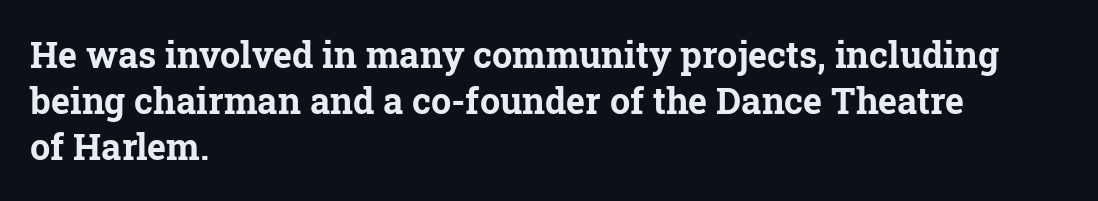
Q: Is the text bold? A: Yes.
Q: Is the text italic (slanted)? A: No, it is upright.
Q: Is the typeface a serif or a sans-serif typeface? A: Serif.
Q: Is the text underlined? A: No.
Q: How is the paragraph aligned? A: Left-aligned.
Q: Is the spacing between letters normal or unusually wide? A: Normal.
Q: Is the spacing between lines tight, normal or loose? A: Normal.
Q: Width (condensed, normal, or wide)? A: Normal.
Q: Stroke contrast? A: Low.
Q: x-height? A: Medium.
Q: Monospaced? A: No.
